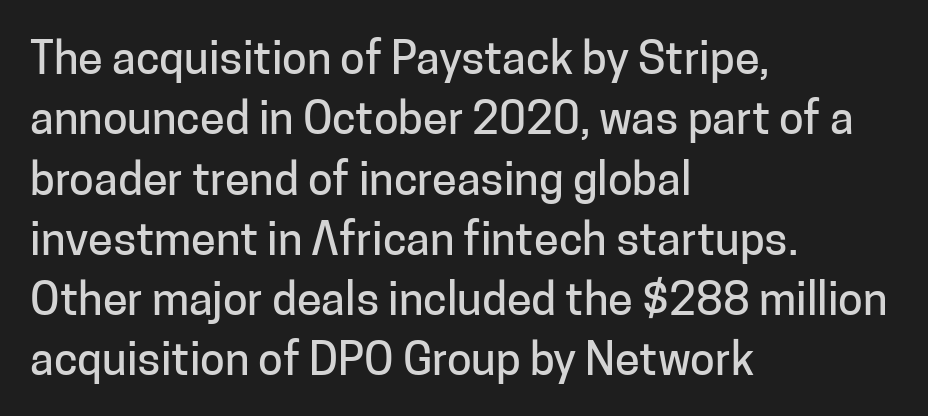
Only glyphs here, with clear space below each row. Is this a fixed-width face? No — the glyphs have proportional, varying widths. Nothing unusual about the tracking: characters are spaced as the font intends. Line starts are locked; line ends wander. Every stem runs plumb, perpendicular to the baseline. You can tell from the bare stems that sans-serif type was used.
